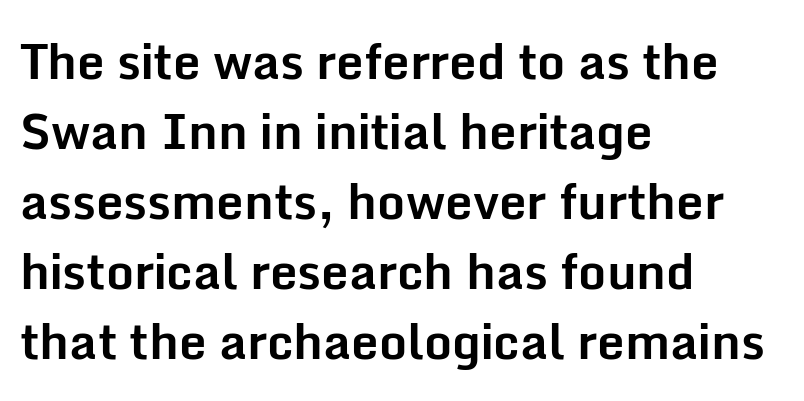
Q: Is the text bold? A: Yes.
Q: Is the text italic (slanted)? A: No, it is upright.
Q: Is the typeface a serif or a sans-serif typeface? A: Sans-serif.
Q: Is the text underlined? A: No.
Q: How is the paragraph aligned? A: Left-aligned.
Q: Is the spacing between letters normal or unusually wide? A: Normal.
Q: Is the spacing between lines tight, normal or loose? A: Normal.
Q: Width (condensed, normal, or wide)? A: Normal.
Q: Stroke contrast? A: Low.
Q: x-height? A: Medium.
Q: Monospaced? A: No.
